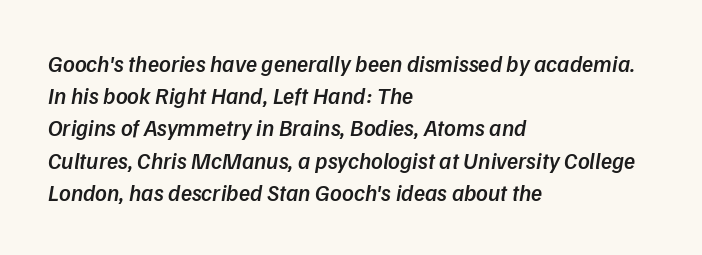
{"bold": "semi", "underline": "no", "align": "left", "line_spacing": "normal", "line_spacing_ratio": 1.4, "letter_spacing": "normal", "letter_spacing_em": 0.0, "glyph_px": 23}
